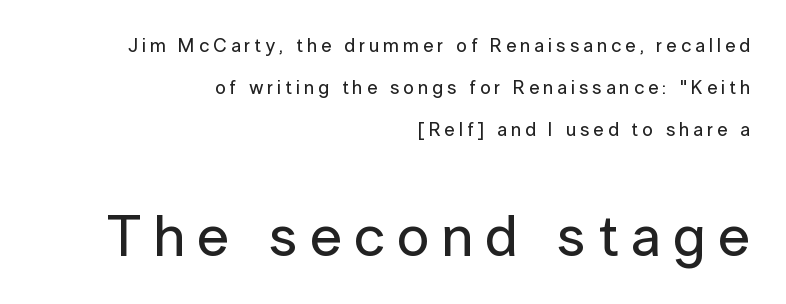
Bigger letters appear in the bottom chunk; the top chunk is reduced. This rendering employs a face without finishing strokes, i.e., a sans-serif. These lines are rendered in a variable-pitch font. The gaps between neighbouring characters are conspicuously large. Descenders hang freely into open space. All the whitespace from short lines collects on the left.
